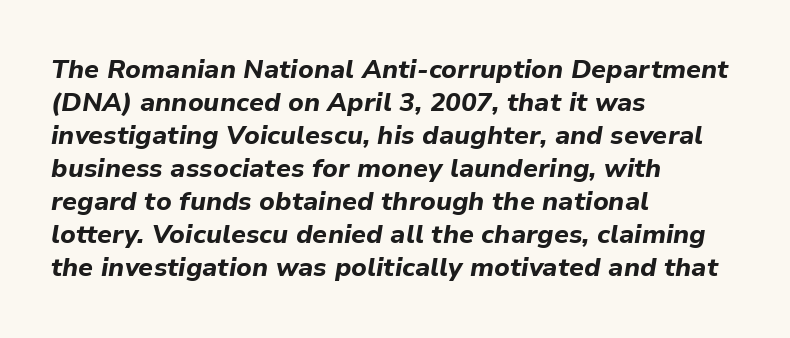
{"italic": "yes", "lean": "right", "slant_degrees": 9, "bold": "yes", "underline": "no", "align": "left", "line_spacing": "normal", "line_spacing_ratio": 1.27, "letter_spacing": "normal", "letter_spacing_em": 0.0, "glyph_px": 26}
